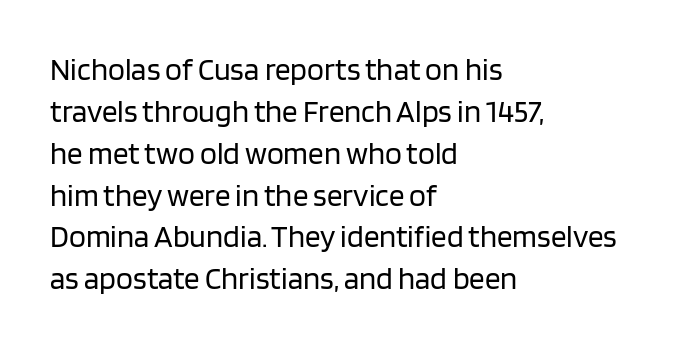
The image shows 31 px regular-weight sans-serif type, upright; set left-aligned, normal line spacing (1.35x), normal letter spacing, not underlined; low stroke contrast and a large x-height.
